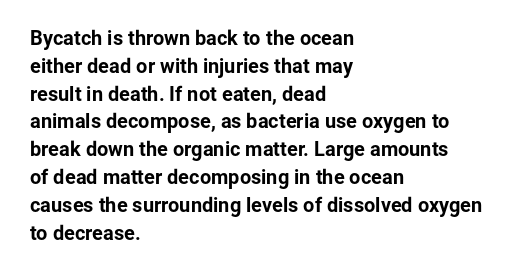
The image shows 20 px bold type, upright; set left-aligned, normal line spacing (1.39x), normal letter spacing, not underlined.
